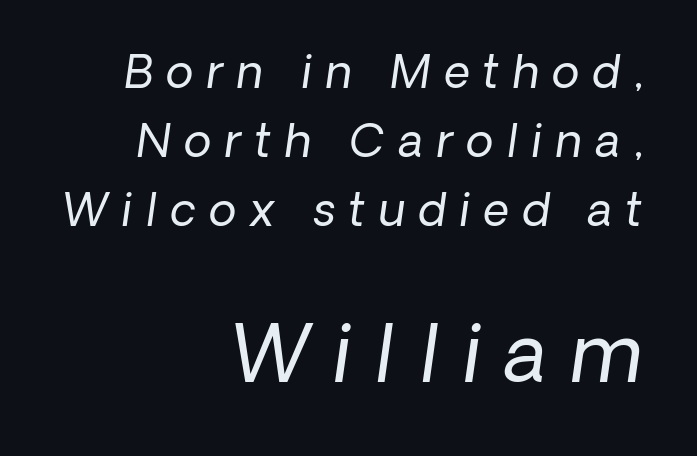
The more generous point size was reserved for the lower chunk. The gaps between neighbouring characters are conspicuously large. Is this a fixed-width face? No — the glyphs have proportional, varying widths. The letterforms sit at book weight or below.
